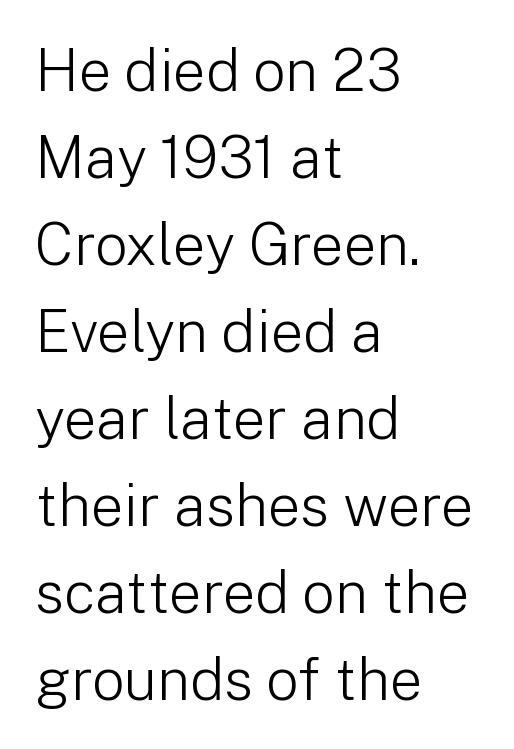
Q: Is the text bold? A: No.
Q: Is the text italic (slanted)? A: No, it is upright.
Q: Is the typeface a serif or a sans-serif typeface? A: Sans-serif.
Q: Is the text underlined? A: No.
Q: How is the paragraph aligned? A: Left-aligned.
Q: Is the spacing between letters normal or unusually wide? A: Normal.
Q: Is the spacing between lines tight, normal or loose? A: Normal.
Q: Width (condensed, normal, or wide)? A: Normal.
Q: Stroke contrast? A: Low.
Q: x-height? A: Medium.
Q: Monospaced? A: No.
